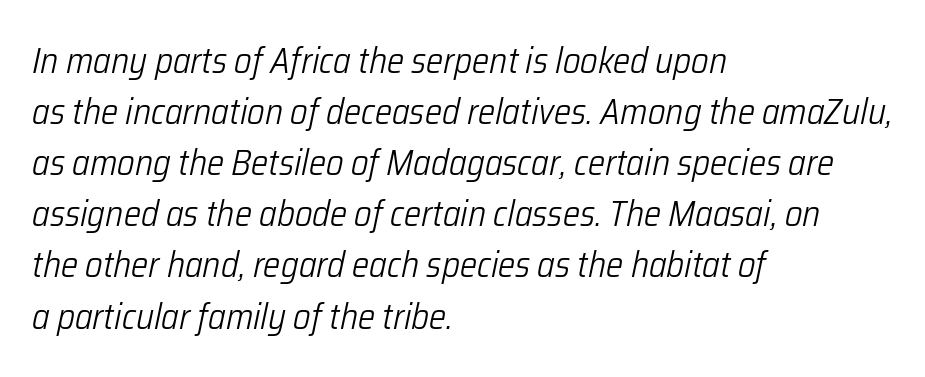
The image shows 36 px light, condensed type, italic (leaning right); set left-aligned, normal line spacing (1.42x), normal letter spacing, not underlined; low stroke contrast and a medium x-height.
